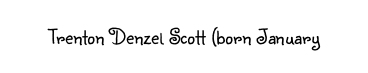
The space directly below the letters is spotless. Quick note: not italic, upright. The line texture is even and compact thanks to regular tracking. These glyphs show unthickened strokes, regular width or finer.
